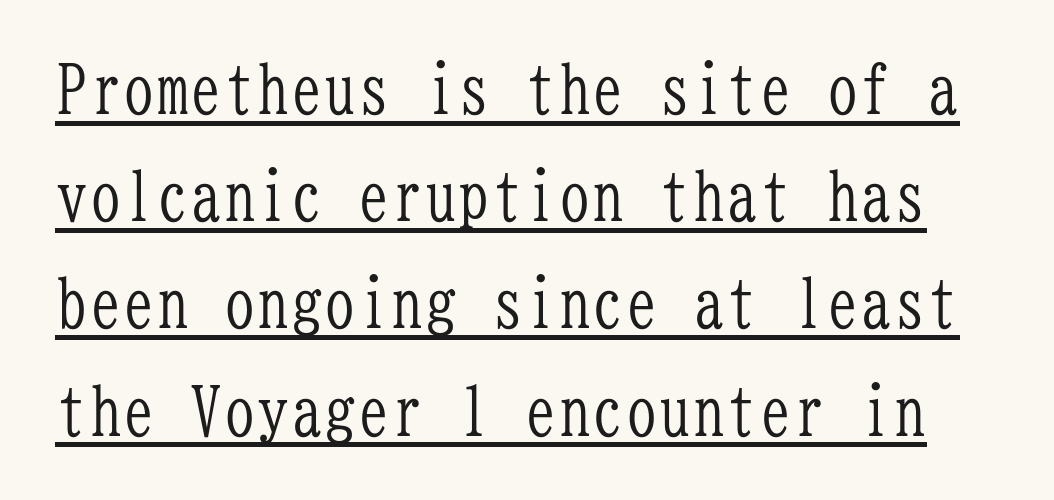
{"serif": "yes", "italic": "no", "bold": "no", "weight": "light", "width": "condensed", "stroke_contrast": "low", "x_height": "medium", "monospaced": "yes", "underline": "yes", "line_spacing": "normal", "line_spacing_ratio": 1.6, "letter_spacing": "normal", "letter_spacing_em": 0.0, "glyph_px": 67}
